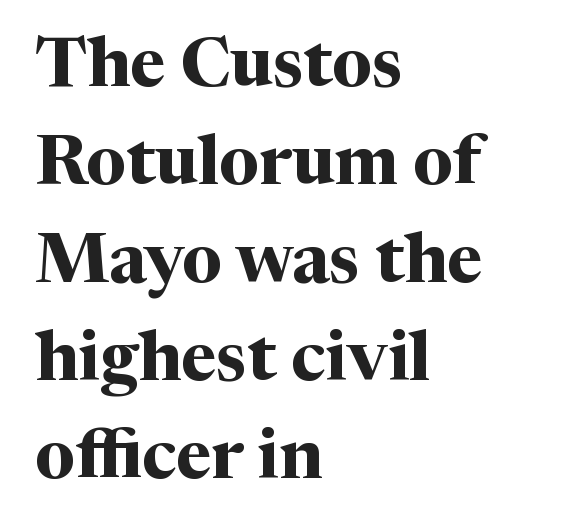
The image shows 69 px bold serif type, upright; set left-aligned, normal line spacing (1.42x), normal letter spacing, not underlined; medium stroke contrast and a medium x-height.
